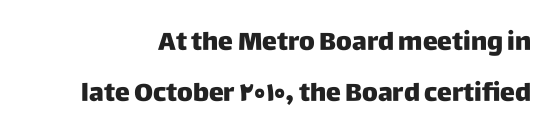
Q: Is the text italic (slanted)? A: No, it is upright.
Q: Is the text underlined? A: No.
Q: Is the spacing between letters normal or unusually wide? A: Normal.
Q: Is the spacing between lines tight, normal or loose? A: Loose.
